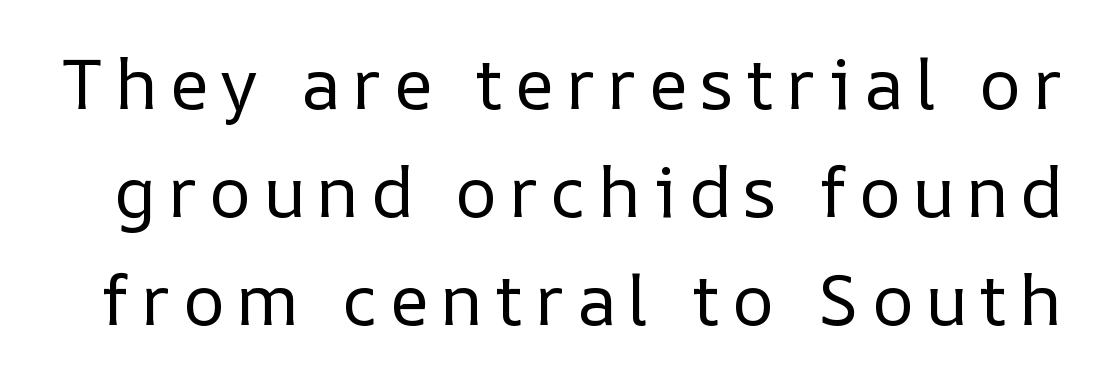
Q: Is the text bold? A: No.
Q: Is the text italic (slanted)? A: No, it is upright.
Q: Is the text underlined? A: No.
Q: Is the spacing between lines tight, normal or loose? A: Normal.
Q: Width (condensed, normal, or wide)? A: Normal.
Q: Stroke contrast? A: Low.
Q: x-height? A: Medium.
Q: Monospaced? A: No.
